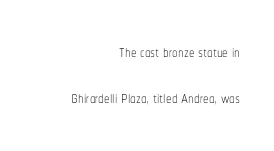
The image shows 22 px text type, upright; set right-aligned, loose line spacing (2.07x), normal letter spacing, not underlined.
